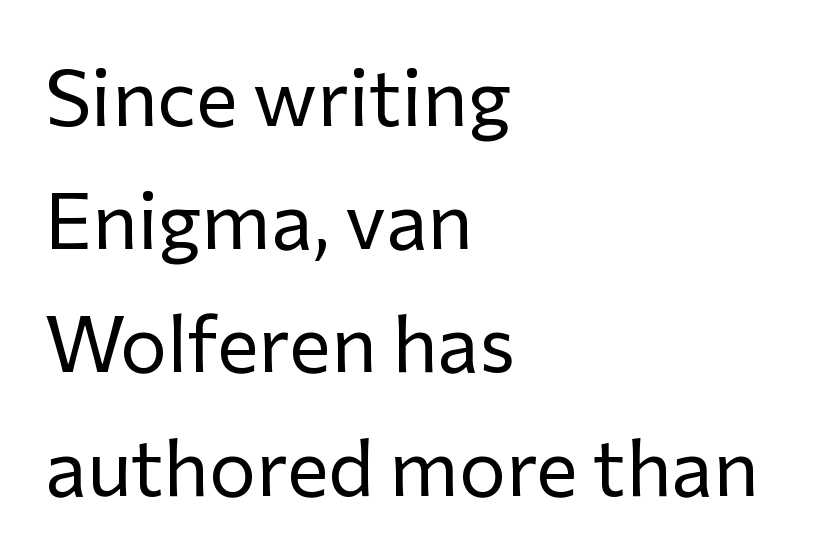
Bare-footed words on every line. Reading down the column, the eye jumps a familiar distance to each next line. Stems and bowls with no extra thickness — not bold. The axis of the letterforms is exactly vertical.
